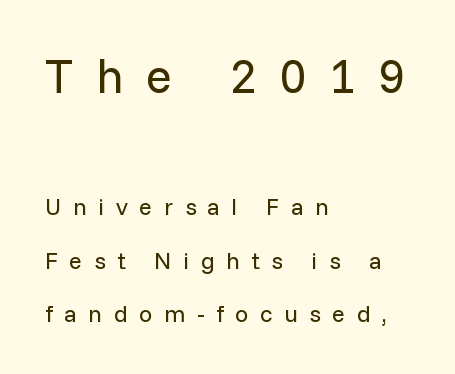
The image shows 48 px regular-weight sans-serif type, upright; set left-aligned, loose line spacing (2.24x), unusually wide letter spacing (+0.48 em), not underlined; the first (top) block is 2.0x larger; low stroke contrast and a medium x-height.
